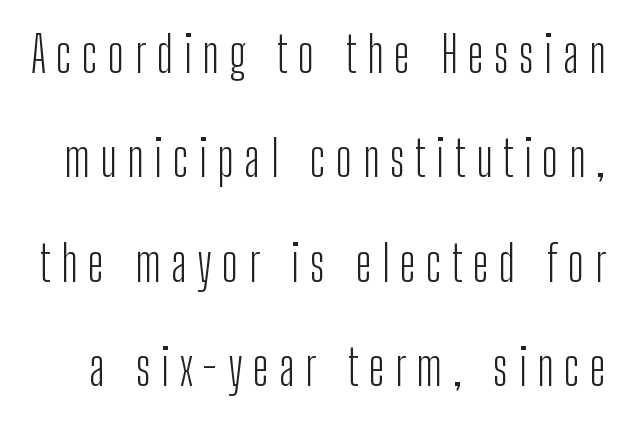
Q: Is the text bold? A: No.
Q: Is the text italic (slanted)? A: No, it is upright.
Q: Is the typeface a serif or a sans-serif typeface? A: Sans-serif.
Q: Is the text underlined? A: No.
Q: Is the spacing between letters normal or unusually wide? A: Unusually wide.
Q: Is the spacing between lines tight, normal or loose? A: Loose.
Q: Width (condensed, normal, or wide)? A: Condensed.
Q: Stroke contrast? A: Low.
Q: x-height? A: Medium.
Q: Monospaced? A: No.
